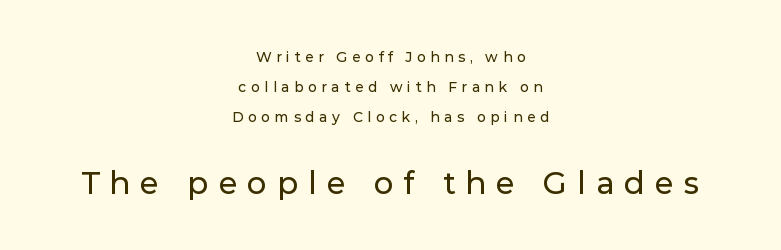
Q: Is the text italic (slanted)? A: No, it is upright.
Q: Is the typeface a serif or a sans-serif typeface? A: Sans-serif.
Q: Is the text underlined? A: No.
Q: How is the paragraph aligned? A: Centered.
Q: Is the spacing between letters normal or unusually wide? A: Unusually wide.
Q: Is the spacing between lines tight, normal or loose? A: Loose.
Q: Which block of text is set in a larger size, the first (top) or the second (bottom)? A: The second (bottom) one.
Q: Width (condensed, normal, or wide)? A: Normal.
Q: Stroke contrast? A: Low.
Q: x-height? A: Medium.
Q: Monospaced? A: No.
